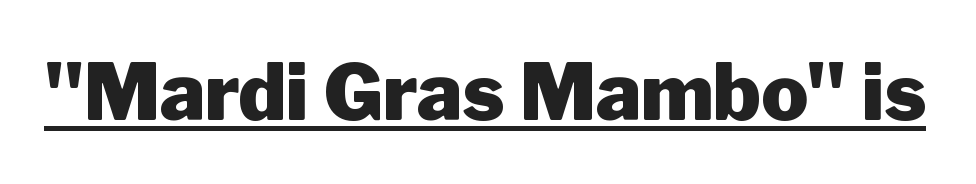
{"serif": "no", "italic": "no", "bold": "yes", "weight": "heavy", "width": "normal", "stroke_contrast": "low", "x_height": "medium", "monospaced": "no", "underline": "yes", "letter_spacing": "normal", "letter_spacing_em": 0.0, "glyph_px": 78}
